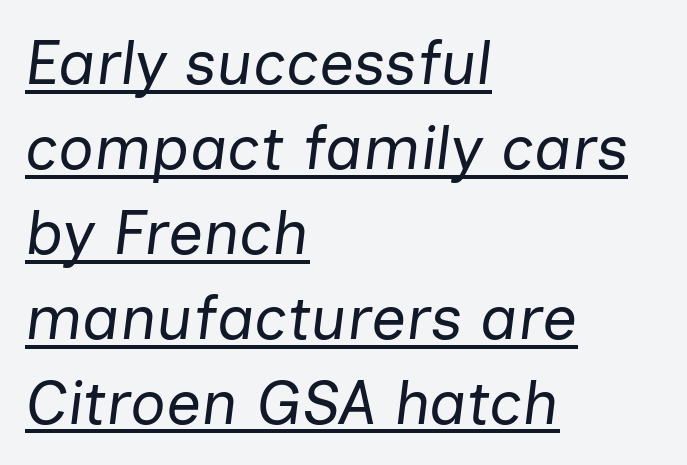
Default kerning and tracking; the words read as compact shapes. The letters advance in unequal steps, a hallmark of proportional type. Each line of the rendering has a horizontal stroke beneath the glyphs. When letters slant like this, we call the style italic. These lines stack with their left ends in a neat column.
